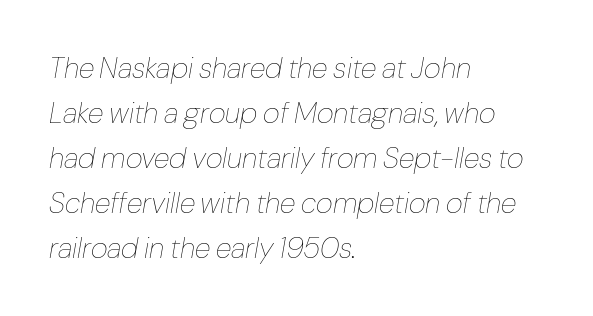
The image shows 29 px thin type, italic (leaning right); set left-aligned, normal line spacing (1.55x), normal letter spacing, not underlined; low stroke contrast and a medium x-height.
